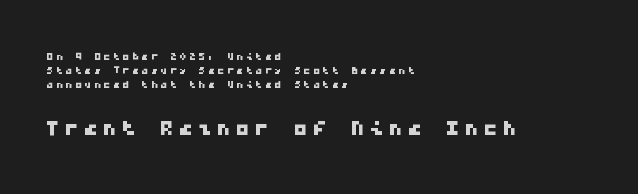
Q: Is the typeface a serif or a sans-serif typeface? A: Sans-serif.
Q: Is the text underlined? A: No.
Q: How is the paragraph aligned? A: Left-aligned.
Q: Is the spacing between lines tight, normal or loose? A: Tight.
Q: Which block of text is set in a larger size, the first (top) or the second (bottom)? A: The second (bottom) one.
Q: Width (condensed, normal, or wide)? A: Wide.
Q: Stroke contrast? A: Low.
Q: x-height? A: Medium.
Q: Monospaced? A: Yes.
